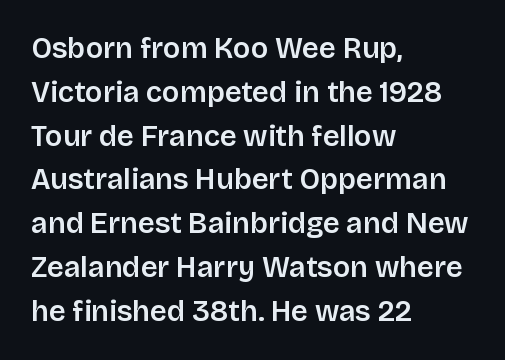
The image shows 29 px sans-serif type, upright; set left-aligned, normal line spacing (1.51x), normal letter spacing, not underlined; low stroke contrast and a large x-height.
